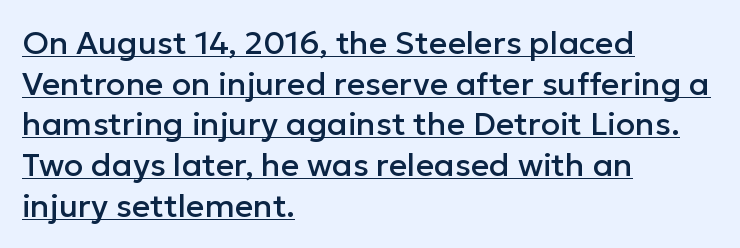
Q: Is the text italic (slanted)? A: No, it is upright.
Q: Is the typeface a serif or a sans-serif typeface? A: Sans-serif.
Q: Is the text underlined? A: Yes.
Q: How is the paragraph aligned? A: Left-aligned.
Q: Is the spacing between letters normal or unusually wide? A: Normal.
Q: Is the spacing between lines tight, normal or loose? A: Normal.
Q: Width (condensed, normal, or wide)? A: Normal.
Q: Stroke contrast? A: Low.
Q: x-height? A: Medium.
Q: Monospaced? A: No.
